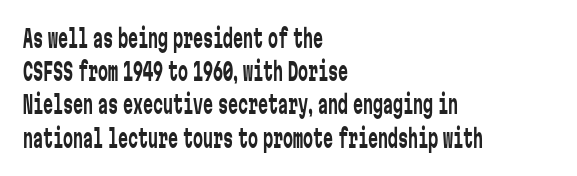
{"italic": "no", "bold": "no", "underline": "no", "align": "left", "line_spacing": "normal", "line_spacing_ratio": 1.33, "letter_spacing": "normal", "letter_spacing_em": 0.0, "glyph_px": 25}
